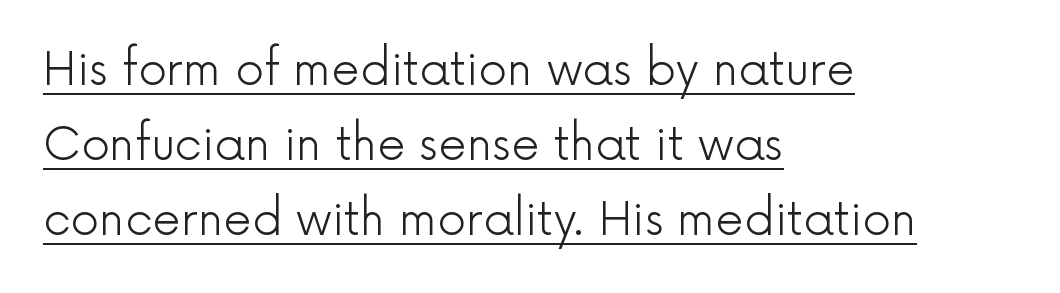
The typesetting does not lean heavy: it is not bold. In CSS terms this would be text-align: left. Think of a printed novel: that variable character pitch is what you see here. The typesetter has applied underlining to the passage shown. Serifs: no, the terminals of the letterforms are clean. Regarding leading, the lines here are spaced in the standard way.
